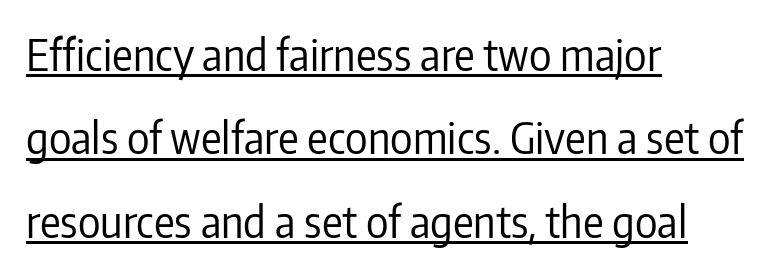
A baseline rule has been typeset under these characters. Layout note: lines flush left. The lettering holds an erect, upright posture throughout. Weight class: somewhere from thin through regular.
